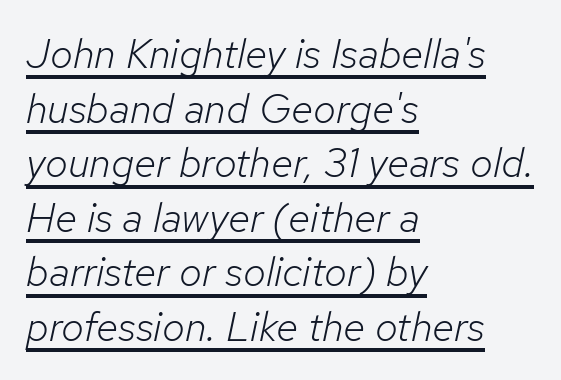
Standard letterfit; no display-style spreading of the glyphs. Descenders here cross a horizontal rule under the line. Students, observe: this is what conventionally led text looks like. Visually the block forms a straight wall on the left and a jagged coastline on the right.
